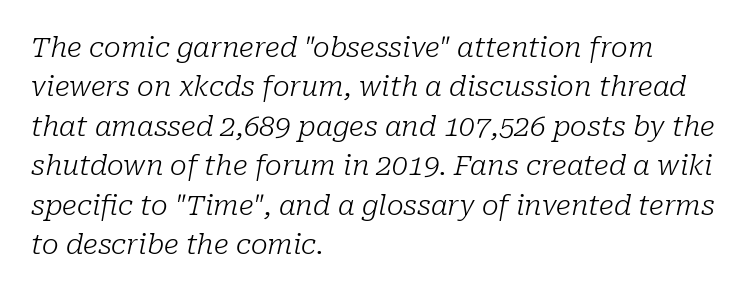
The image shows 28 px light serif type, italic (leaning right); set left-aligned, normal line spacing (1.41x), normal letter spacing, not underlined; low stroke contrast and a medium x-height.
